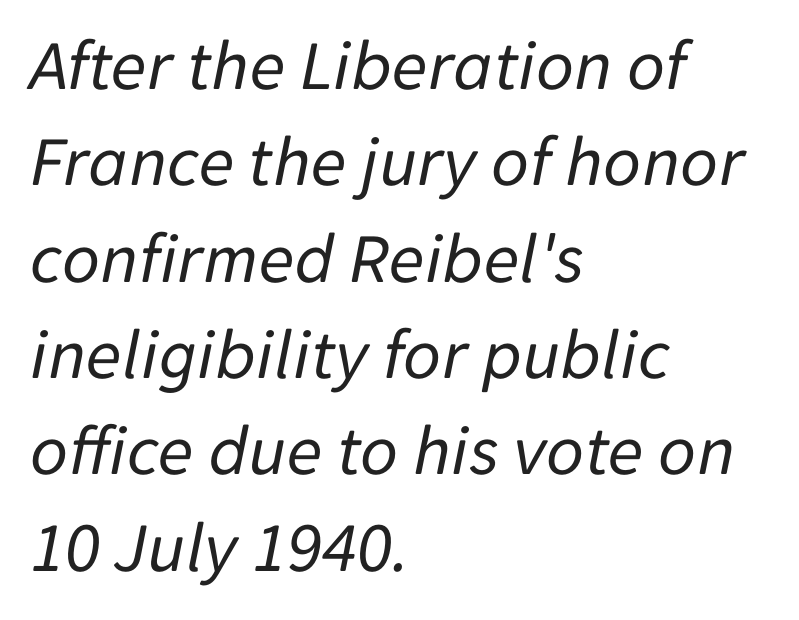
The lines in this sample share a left origin and differ only in where they stop. Clear beneath every line of the passage. Notice how descenders clear the ascenders below comfortably — that's standard leading. No extra tracking has been applied to these lines.
